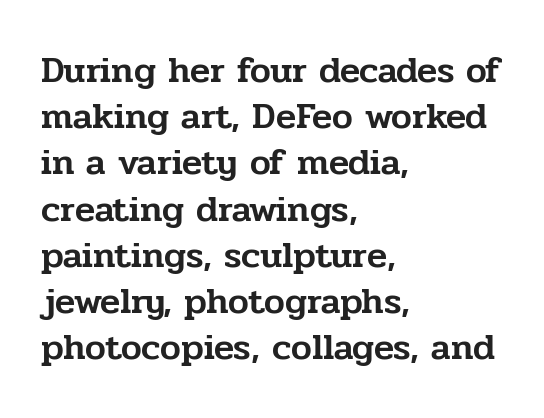
The image shows 37 px serif type, upright; set left-aligned, normal line spacing (1.25x), normal letter spacing, not underlined; low stroke contrast and a medium x-height.
